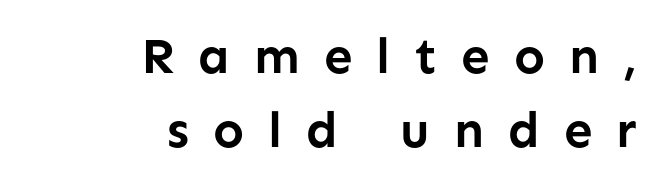
The line-height multiplier appears to be the usual default. A roman cut, with each character standing at attention. The letters carry no serifs — their stems end cleanly without finishing strokes. Anything drawn beneath the words? Only blank space. Do the characters align in a grid? No, the font is proportional. The font is running at its bold setting.
